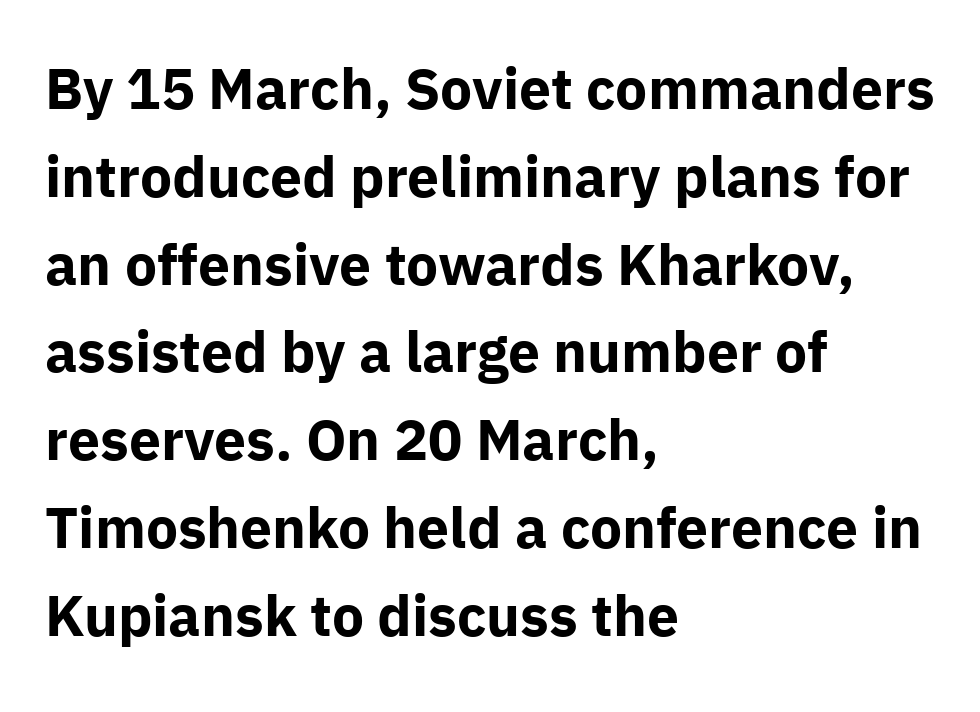
Q: Is the text bold? A: Yes.
Q: Is the text italic (slanted)? A: No, it is upright.
Q: Is the typeface a serif or a sans-serif typeface? A: Sans-serif.
Q: Is the text underlined? A: No.
Q: How is the paragraph aligned? A: Left-aligned.
Q: Is the spacing between letters normal or unusually wide? A: Normal.
Q: Is the spacing between lines tight, normal or loose? A: Normal.
Q: Width (condensed, normal, or wide)? A: Normal.
Q: Stroke contrast? A: Low.
Q: x-height? A: Medium.
Q: Monospaced? A: No.
